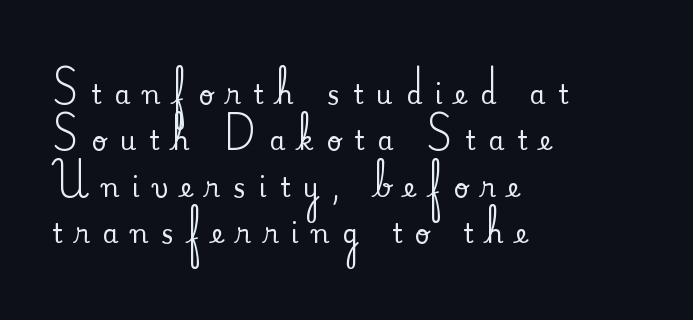
The horizontal fit of the characters is loose and conspicuously gappy. The glyphs are unaccompanied by any horizontal stroke below them. You can tell it's not italic because the verticals are truly vertical. The paragraph shown leans on its left margin.
